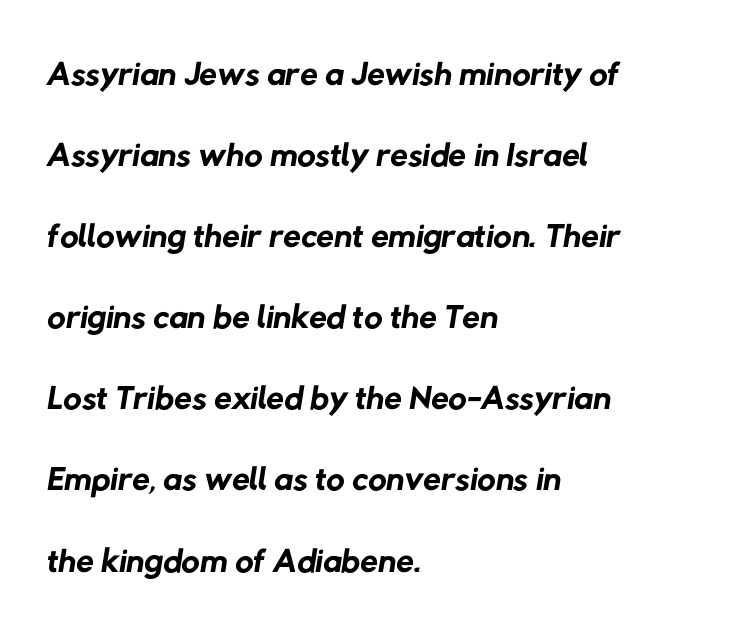
Q: Is the text bold? A: No.
Q: Is the typeface a serif or a sans-serif typeface? A: Sans-serif.
Q: Is the text underlined? A: No.
Q: How is the paragraph aligned? A: Left-aligned.
Q: Is the spacing between letters normal or unusually wide? A: Normal.
Q: Is the spacing between lines tight, normal or loose? A: Normal.
Q: Width (condensed, normal, or wide)? A: Normal.
Q: Stroke contrast? A: Low.
Q: x-height? A: Medium.
Q: Monospaced? A: No.
